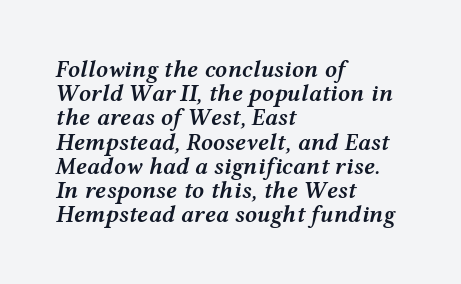
{"italic": "yes", "lean": "right", "slant_degrees": 12, "bold": "semi", "underline": "no", "align": "left", "line_spacing": "tight", "line_spacing_ratio": 1.01, "letter_spacing": "normal", "letter_spacing_em": 0.0, "glyph_px": 24}
